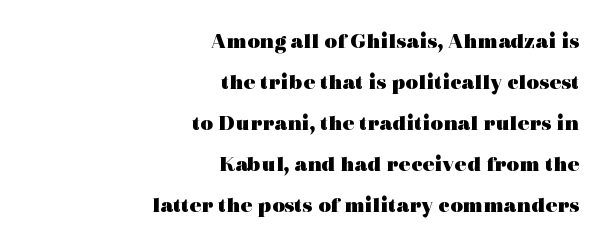
Q: Is the text bold? A: Yes.
Q: Is the text italic (slanted)? A: No, it is upright.
Q: Is the text underlined? A: No.
Q: How is the paragraph aligned? A: Right-aligned.
Q: Is the spacing between letters normal or unusually wide? A: Normal.
